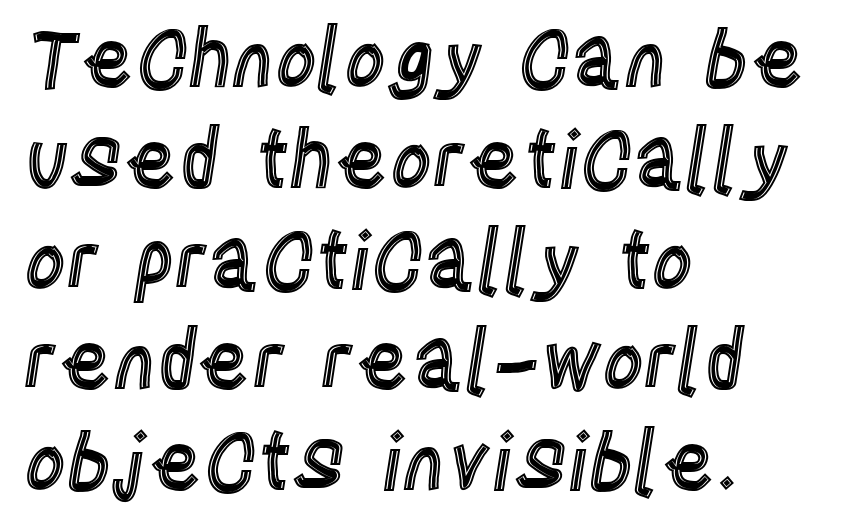
Q: Is the text italic (slanted)? A: Yes.
Q: Is the text underlined? A: No.
Q: How is the paragraph aligned? A: Left-aligned.
Q: Is the spacing between letters normal or unusually wide? A: Normal.
Q: Is the spacing between lines tight, normal or loose? A: Normal.
Q: Width (condensed, normal, or wide)? A: Condensed.
Q: x-height? A: Large.
Q: Monospaced? A: No.
